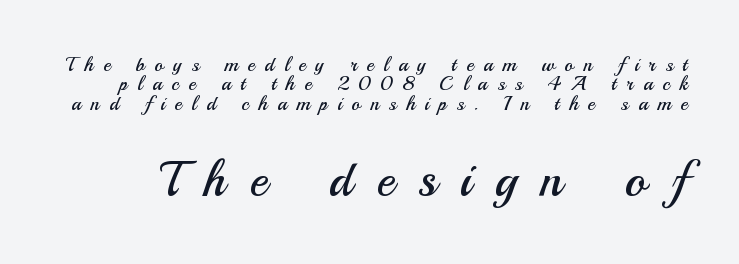
The image shows 49 px regular-weight sans-serif type; set tight line spacing (0.97x), unusually wide letter spacing (+0.49 em), not underlined; the second (bottom) block is 2.45x larger; medium stroke contrast and a small x-height.
